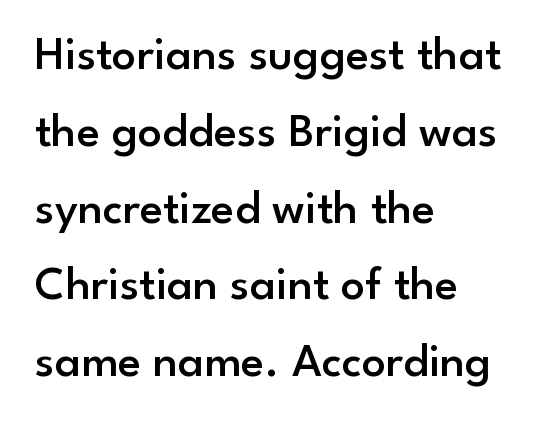
Think of a printed novel: that variable character pitch is what you see here. Is there much room between lines? A standard amount, neither cramped nor airy. Stroke terminals: plain, sans-serif. Only glyphs here, with clear space below each row.
